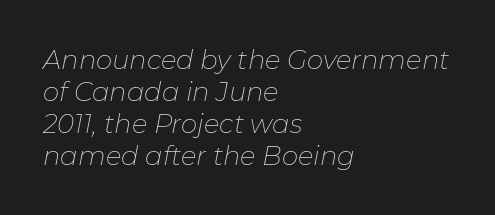
{"italic": "yes", "lean": "right", "slant_degrees": 11, "bold": "no", "underline": "no", "align": "left", "line_spacing_ratio": 1.23, "letter_spacing": "normal", "letter_spacing_em": 0.0, "glyph_px": 26}
